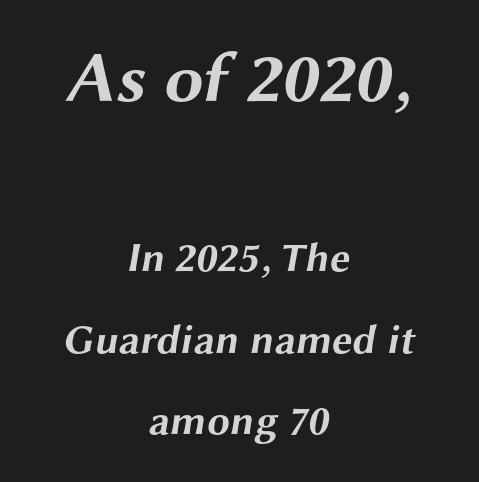
The image shows 71 px bold, wide sans-serif type; set centered, loose line spacing (1.98x), normal letter spacing, not underlined; the first (top) block is 1.73x larger; medium stroke contrast and a medium x-height.
